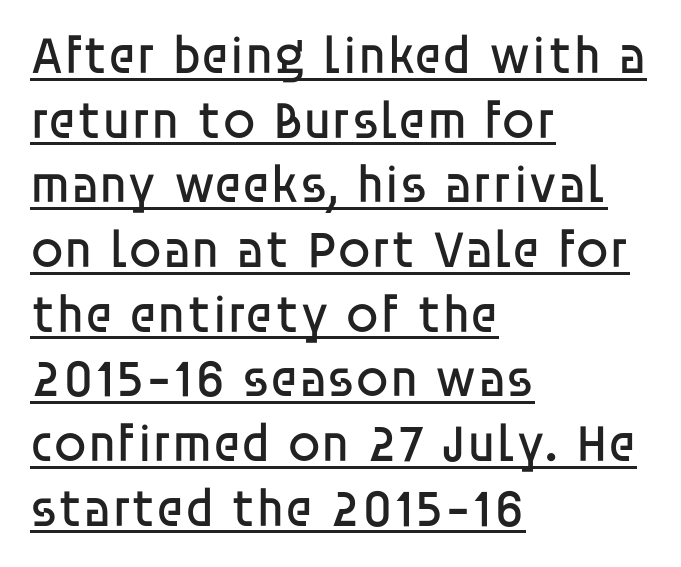
The image shows 53 px regular-weight sans-serif type, upright; set left-aligned, line spacing 1.22x, normal letter spacing, underlined; low stroke contrast and a large x-height.
